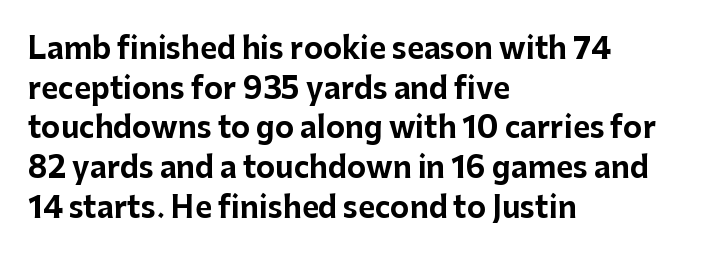
The image shows 29 px bold sans-serif type, upright; set left-aligned, normal line spacing (1.37x), normal letter spacing, not underlined; low stroke contrast and a medium x-height.
